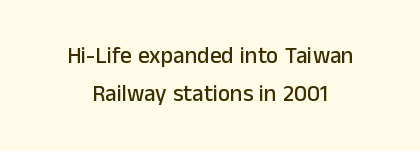
The image shows 23 px text type, upright; set centered, normal line spacing (1.64x), normal letter spacing, not underlined.
